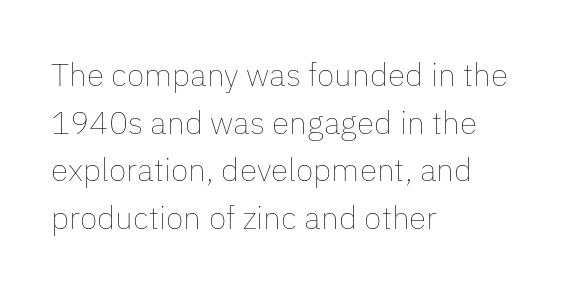
{"italic": "no", "bold": "no", "weight": "thin", "width": "normal", "stroke_contrast": "low", "x_height": "medium", "monospaced": "no", "underline": "no", "align": "left", "line_spacing": "normal", "line_spacing_ratio": 1.49, "letter_spacing": "normal", "letter_spacing_em": 0.0, "glyph_px": 32}
